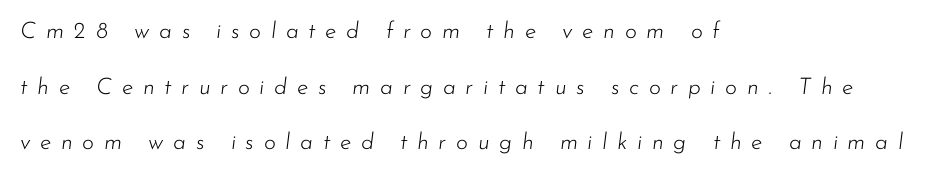
Q: Is the text bold? A: No.
Q: Is the text italic (slanted)? A: Yes, it leans right by about 7 degrees.
Q: Is the text underlined? A: No.
Q: How is the paragraph aligned? A: Left-aligned.
Q: Is the spacing between letters normal or unusually wide? A: Unusually wide.
Q: Is the spacing between lines tight, normal or loose? A: Loose.
